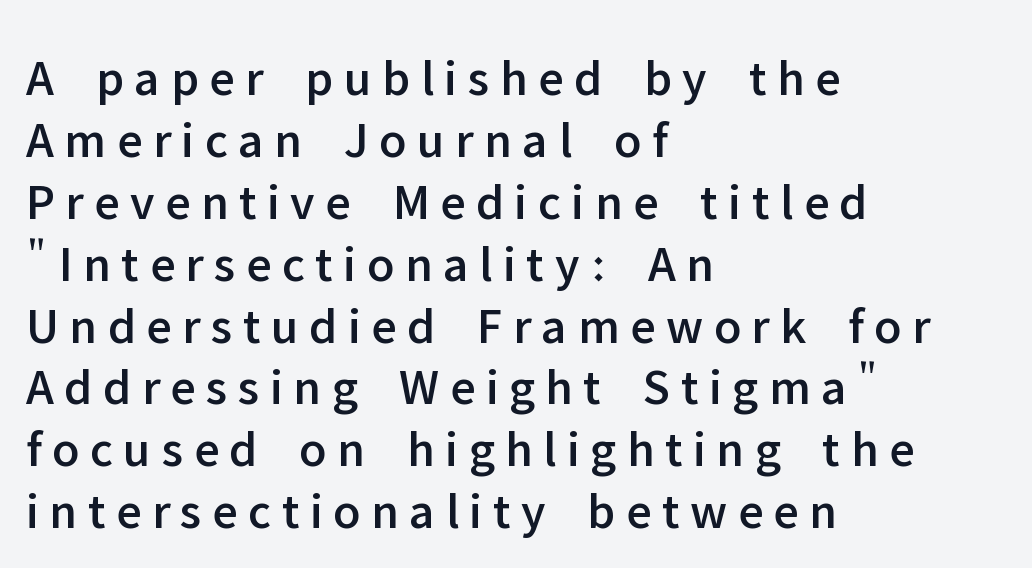
Q: Is the text italic (slanted)? A: No, it is upright.
Q: Is the typeface a serif or a sans-serif typeface? A: Sans-serif.
Q: Is the text underlined? A: No.
Q: How is the paragraph aligned? A: Left-aligned.
Q: Is the spacing between letters normal or unusually wide? A: Unusually wide.
Q: Width (condensed, normal, or wide)? A: Normal.
Q: Stroke contrast? A: Low.
Q: x-height? A: Medium.
Q: Monospaced? A: No.
